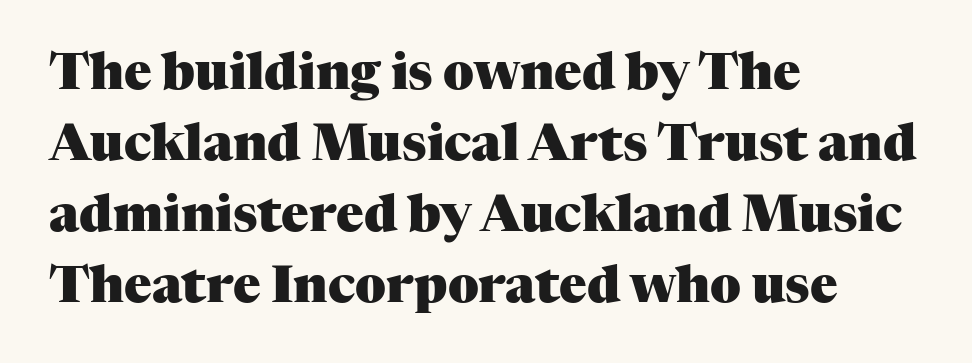
{"serif": "yes", "italic": "no", "bold": "yes", "weight": "heavy", "width": "normal", "stroke_contrast": "medium", "x_height": "medium", "monospaced": "no", "underline": "no", "align": "left", "line_spacing": "normal", "line_spacing_ratio": 1.39, "letter_spacing": "normal", "letter_spacing_em": 0.0, "glyph_px": 51}
